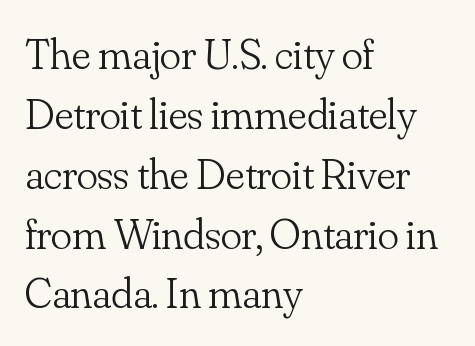
Q: Is the text bold? A: No.
Q: Is the text italic (slanted)? A: No, it is upright.
Q: Is the typeface a serif or a sans-serif typeface? A: Serif.
Q: Is the text underlined? A: No.
Q: How is the paragraph aligned? A: Left-aligned.
Q: Is the spacing between letters normal or unusually wide? A: Normal.
Q: Is the spacing between lines tight, normal or loose? A: Normal.
Q: Width (condensed, normal, or wide)? A: Normal.
Q: Stroke contrast? A: Low.
Q: x-height? A: Small.
Q: Monospaced? A: No.
